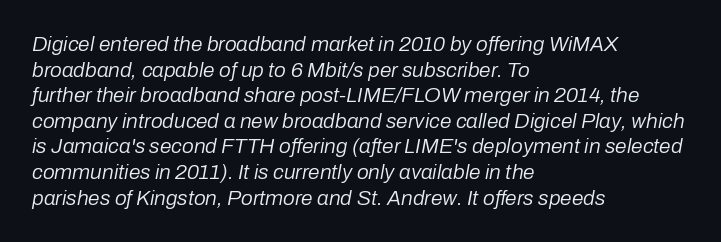
Q: Is the text bold? A: No.
Q: Is the text italic (slanted)? A: Yes, it leans right by about 10 degrees.
Q: Is the text underlined? A: No.
Q: How is the paragraph aligned? A: Left-aligned.
Q: Is the spacing between letters normal or unusually wide? A: Normal.
